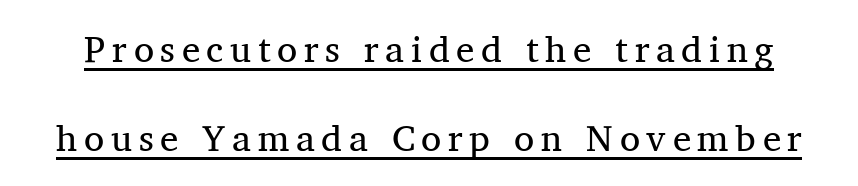
{"serif": "yes", "italic": "no", "bold": "no", "weight": "regular", "width": "normal", "stroke_contrast": "medium", "x_height": "medium", "monospaced": "no", "underline": "yes", "line_spacing": "loose", "line_spacing_ratio": 2.41, "glyph_px": 37}
